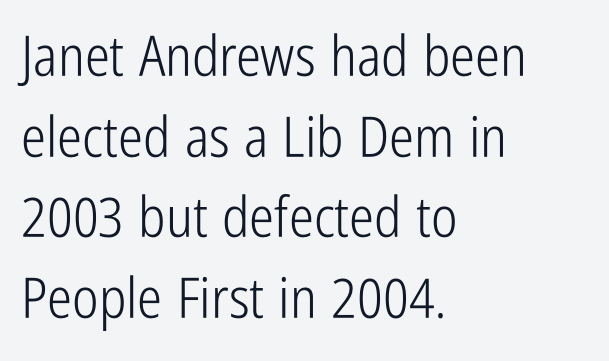
{"serif": "no", "italic": "no", "bold": "no", "weight": "light", "width": "condensed", "stroke_contrast": "low", "x_height": "medium", "monospaced": "no", "underline": "no", "align": "left", "line_spacing": "normal", "line_spacing_ratio": 1.44, "letter_spacing": "normal", "letter_spacing_em": 0.0, "glyph_px": 56}
